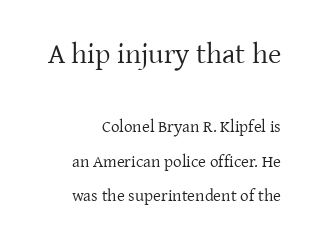
{"serif": "yes", "italic": "no", "bold": "no", "weight": "regular", "width": "normal", "stroke_contrast": "low", "x_height": "medium", "monospaced": "no", "underline": "no", "align": "right", "line_spacing": "loose", "line_spacing_ratio": 2.03, "letter_spacing": "normal", "letter_spacing_em": 0.0, "larger_block": "first", "size_ratio": 1.71, "glyph_px": 29}
